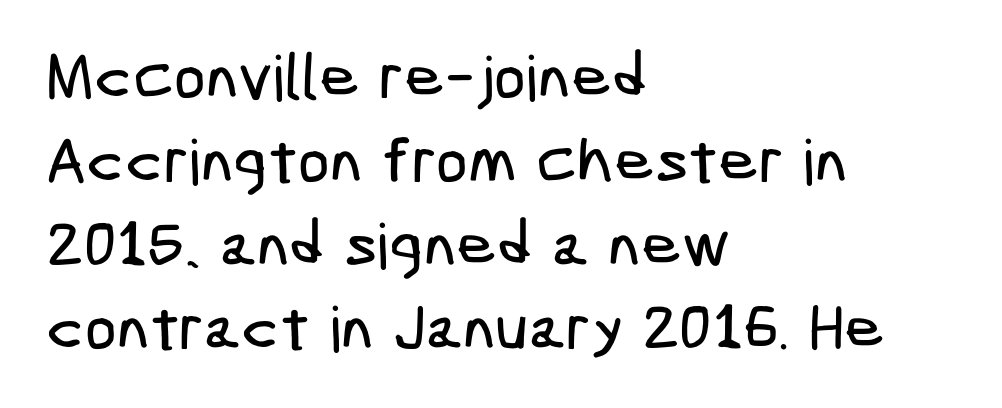
Q: Is the typeface a serif or a sans-serif typeface? A: Sans-serif.
Q: Is the text underlined? A: No.
Q: How is the paragraph aligned? A: Left-aligned.
Q: Is the spacing between letters normal or unusually wide? A: Normal.
Q: Is the spacing between lines tight, normal or loose? A: Normal.
Q: Width (condensed, normal, or wide)? A: Condensed.
Q: Stroke contrast? A: Low.
Q: x-height? A: Medium.
